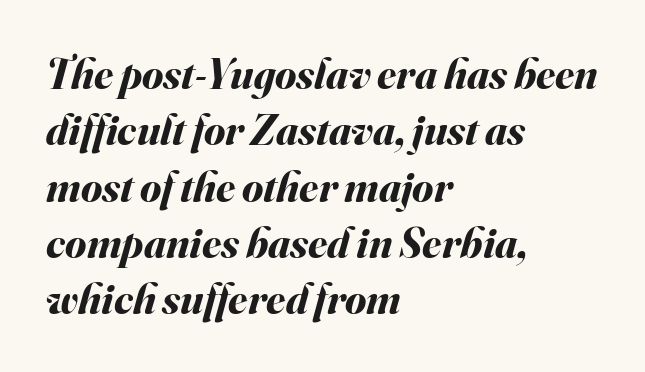
{"italic": "yes", "lean": "right", "slant_degrees": 16, "bold": "yes", "weight": "bold", "width": "normal", "stroke_contrast": "medium", "x_height": "small", "monospaced": "no", "underline": "no", "align": "left", "line_spacing": "normal", "line_spacing_ratio": 1.31, "letter_spacing": "normal", "letter_spacing_em": 0.0, "glyph_px": 43}
